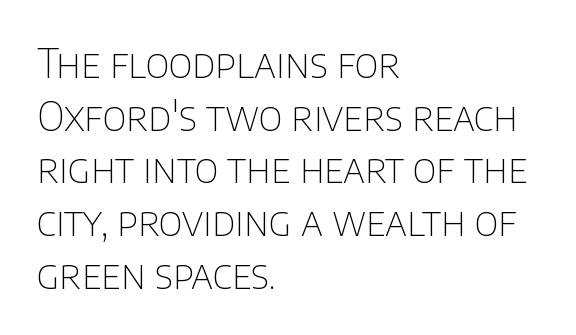
Do the characters align in a grid? No, the font is proportional. This rendering leaves character spacing at its baseline value. Are there feet on the stems? There aren't — it's a sans. A classic flush-left, rag-right setting is used for this passage. Whoever set this chose a conventional vertical rhythm. The letterforms sit at book weight or below.
